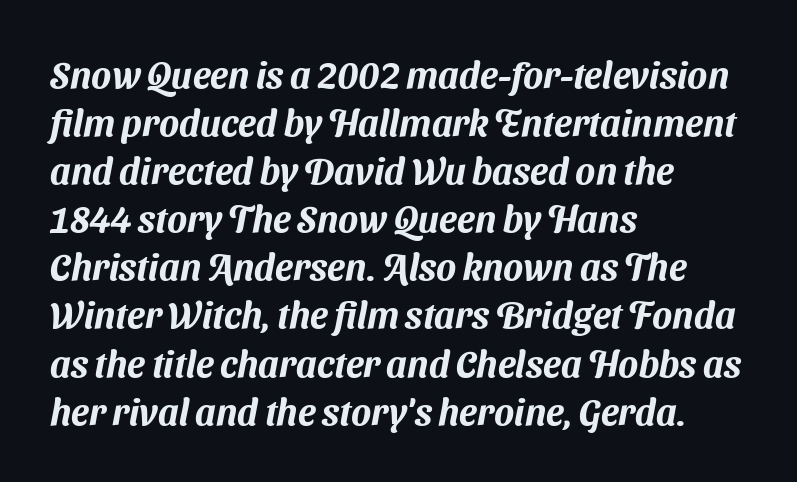
Q: Is the typeface a serif or a sans-serif typeface? A: Sans-serif.
Q: Is the text underlined? A: No.
Q: How is the paragraph aligned? A: Left-aligned.
Q: Is the spacing between letters normal or unusually wide? A: Normal.
Q: Is the spacing between lines tight, normal or loose? A: Normal.
Q: Width (condensed, normal, or wide)? A: Normal.
Q: Stroke contrast? A: Medium.
Q: x-height? A: Medium.
Q: Monospaced? A: No.
